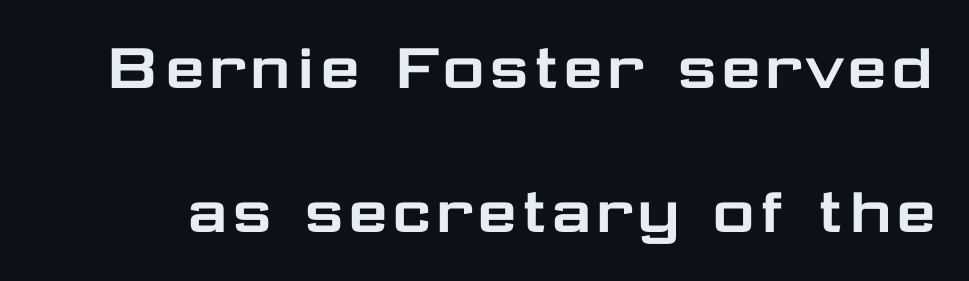
{"serif": "no", "italic": "no", "width": "wide", "stroke_contrast": "low", "x_height": "medium", "monospaced": "no", "underline": "no", "line_spacing": "loose", "line_spacing_ratio": 1.94, "letter_spacing": "normal", "letter_spacing_em": 0.0, "glyph_px": 74}
